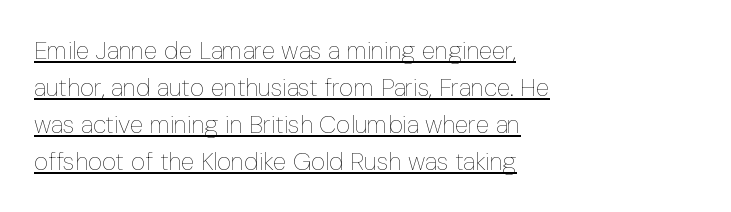
Q: Is the text bold? A: No.
Q: Is the text italic (slanted)? A: No, it is upright.
Q: Is the text underlined? A: Yes.
Q: How is the paragraph aligned? A: Left-aligned.
Q: Is the spacing between letters normal or unusually wide? A: Normal.
Q: Is the spacing between lines tight, normal or loose? A: Normal.
